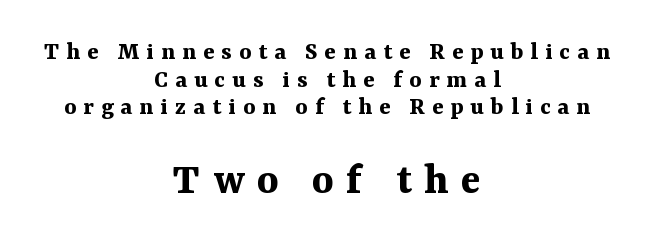
{"serif": "yes", "italic": "no", "bold": "yes", "weight": "bold", "width": "normal", "stroke_contrast": "medium", "x_height": "medium", "monospaced": "no", "underline": "no", "align": "center", "line_spacing": "tight", "line_spacing_ratio": 1.06, "letter_spacing": "wide", "letter_spacing_em": 0.27, "larger_block": "second", "size_ratio": 1.77, "glyph_px": 46}
